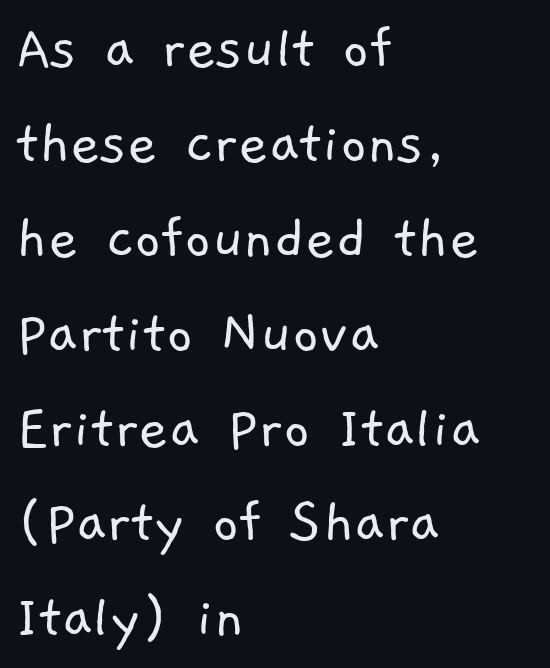
{"serif": "no", "bold": "no", "weight": "light", "width": "normal", "stroke_contrast": "low", "x_height": "medium", "monospaced": "no", "underline": "no", "align": "left", "line_spacing": "normal", "line_spacing_ratio": 1.46, "letter_spacing": "normal", "letter_spacing_em": 0.0, "glyph_px": 65}
